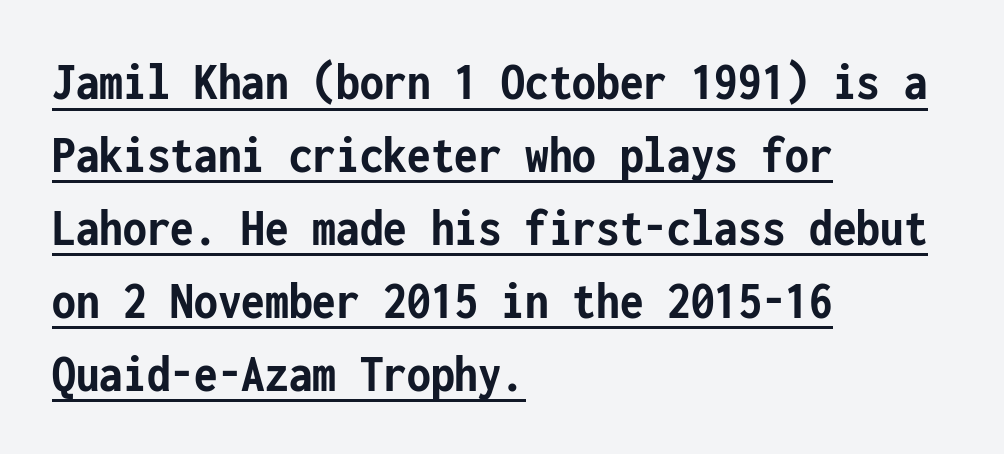
Tall strokes in this sample are plumb rather than angled. Is this a sans? Yes — the strokes have no serifs. This rendering uses left alignment, leaving the right contour irregular. These lines are rendered in a fixed-pitch font. The face used here is rendered with its standard letterfit. Caption: lettering with a line underneath.
